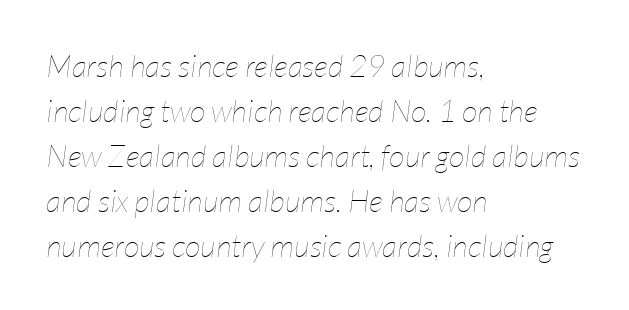
{"italic": "yes", "lean": "right", "slant_degrees": 7, "bold": "no", "weight": "thin", "width": "condensed", "stroke_contrast": "low", "x_height": "medium", "monospaced": "no", "underline": "no", "align": "left", "line_spacing": "normal", "line_spacing_ratio": 1.45, "letter_spacing": "normal", "letter_spacing_em": 0.0, "glyph_px": 31}
